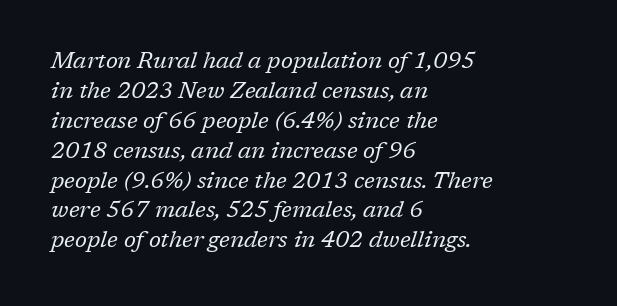
{"italic": "yes", "lean": "right", "slant_degrees": 17, "bold": "no", "underline": "no", "align": "left", "line_spacing": "normal", "line_spacing_ratio": 1.3, "letter_spacing": "normal", "letter_spacing_em": 0.0, "glyph_px": 23}
